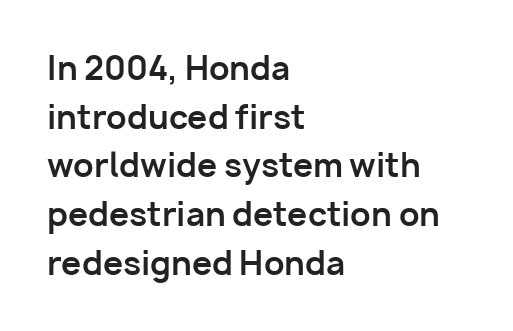
Tracking here is standard; glyphs follow each other at the usual distance. The setting favours the left margin, as ordinary paragraphs usually do. Unmarked baselines from the first word to the last. Posture: vertical. In terms of letterform style, serifs are entirely absent. Think of a printed novel: that variable character pitch is what you see here.
